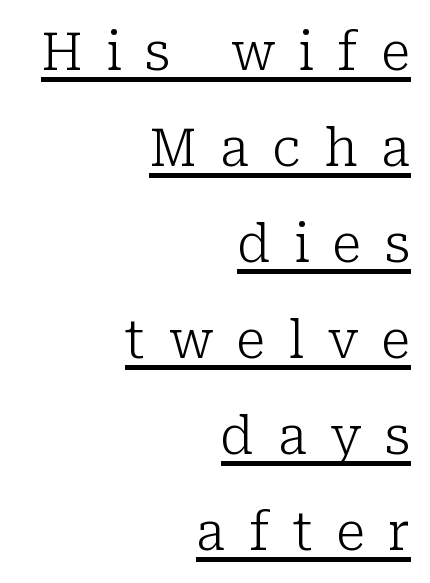
The image shows 53 px light serif type, upright; set right-aligned, line spacing 1.81x, unusually wide letter spacing (+0.44 em), underlined; low stroke contrast and a medium x-height.
